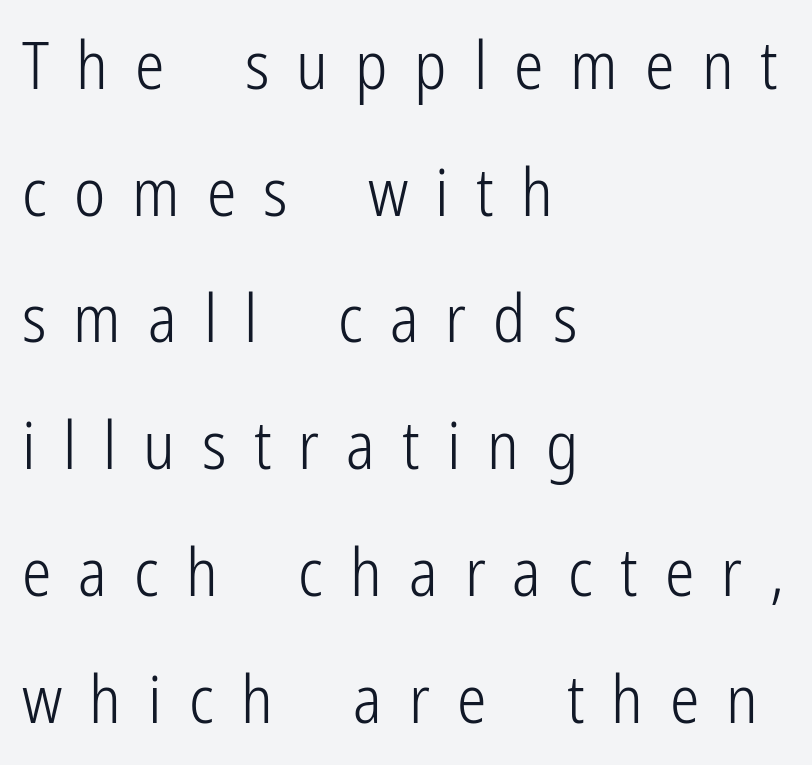
The image shows 66 px light, condensed sans-serif type, upright; set left-aligned, loose line spacing (1.92x), unusually wide letter spacing (+0.41 em), not underlined; low stroke contrast and a medium x-height.
